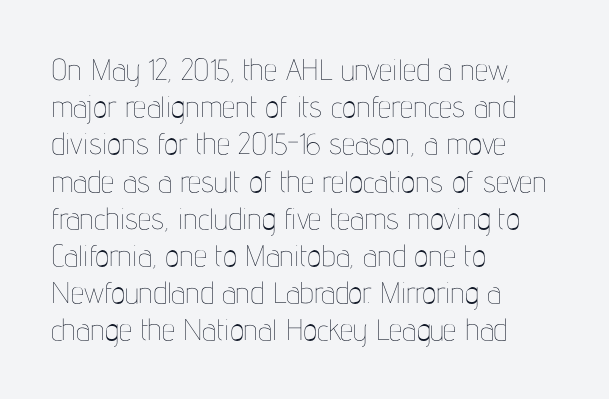
{"italic": "no", "bold": "no", "weight": "thin", "width": "condensed", "stroke_contrast": "low", "x_height": "medium", "monospaced": "no", "underline": "no", "align": "left", "line_spacing_ratio": 1.24, "letter_spacing": "normal", "letter_spacing_em": 0.0, "glyph_px": 30}
